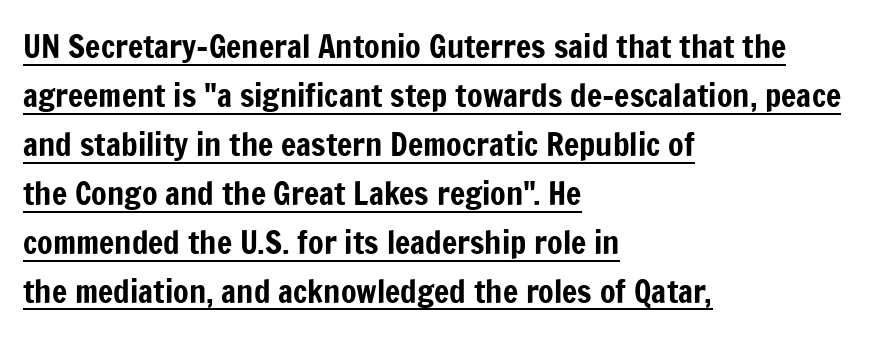
Notice how the stems are strictly vertical — no italics here. The passage shown is typed in a proportional face where columns would drift. The block of text has a typical density, with ordinary space between rows. A rule runs beneath these lines of type.
